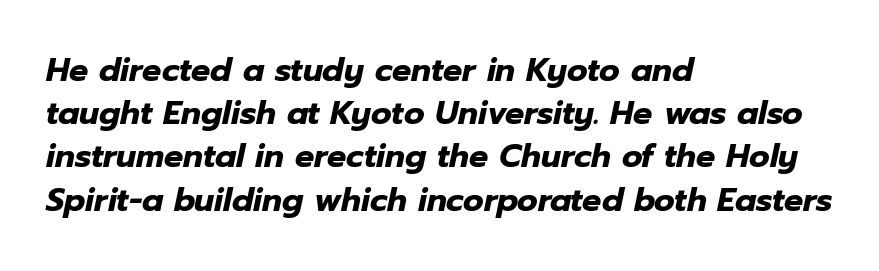
Tracking value appears to be zero — textbook default spacing. As a designer I'd log this as weight 700, bold. The rendering applies a slant to the glyphs. Left-aligned paragraph, ragged on the right. Descenders hang freely into open space. Whoever set this chose a conventional vertical rhythm.
